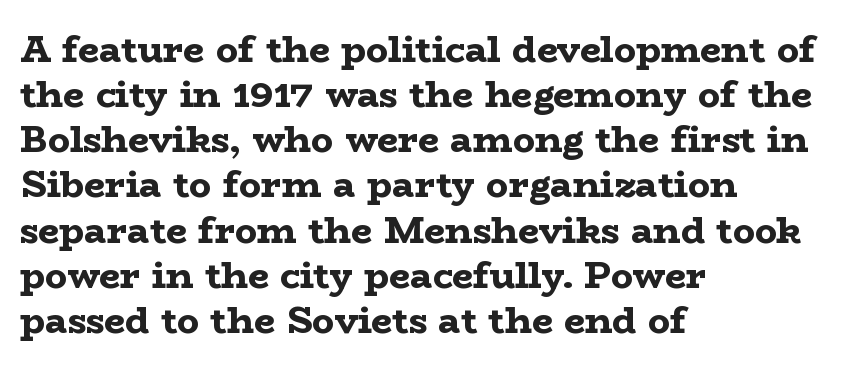
The typeface chosen for these lines features serifs. Glance below the letters and you will spot only blank space. Each letter keeps its own natural width here, so spacing adapts to shape. Teacher's note: observe the even left margin — that is flush-left alignment. Nothing unusual about the tracking: characters are spaced as the font intends.
